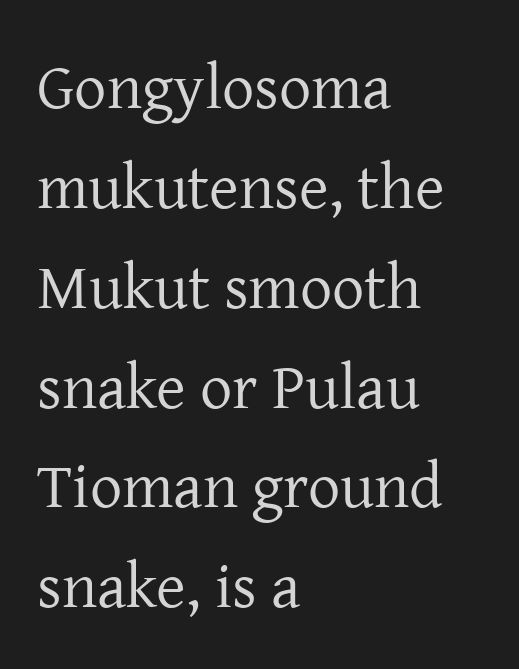
{"serif": "yes", "italic": "no", "bold": "no", "weight": "regular", "width": "normal", "stroke_contrast": "low", "x_height": "medium", "monospaced": "no", "underline": "no", "align": "left", "line_spacing": "normal", "line_spacing_ratio": 1.56, "letter_spacing": "normal", "letter_spacing_em": 0.0, "glyph_px": 64}
